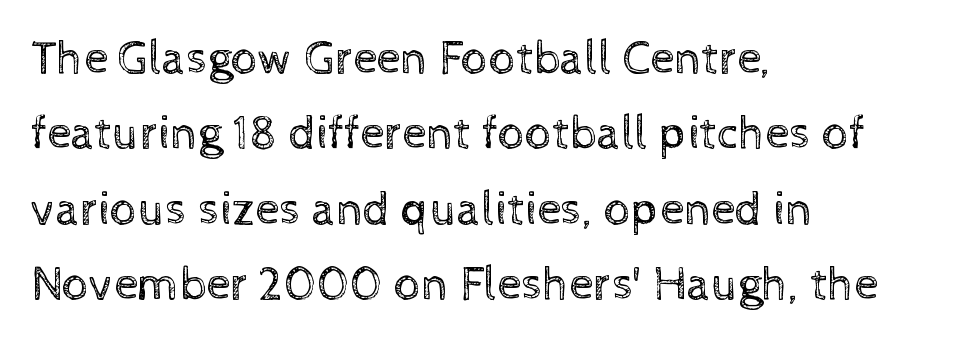
The image shows 48 px regular-weight type, upright; set left-aligned, normal line spacing (1.57x), normal letter spacing, not underlined; a medium x-height.
